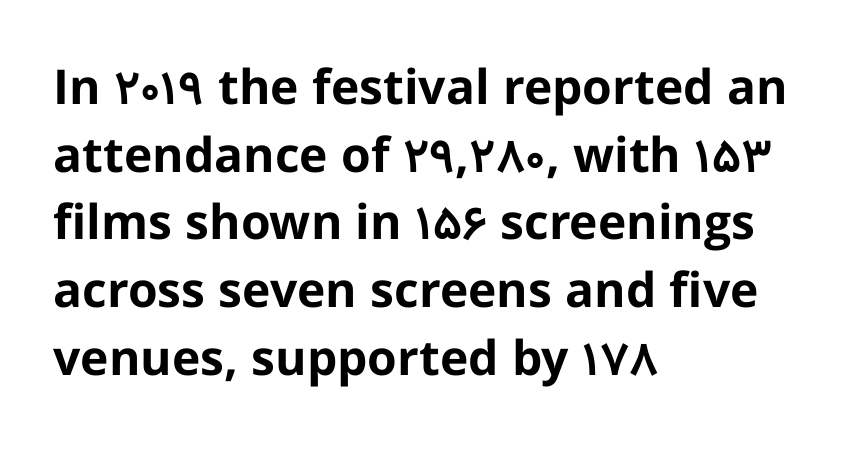
{"serif": "no", "italic": "no", "bold": "yes", "weight": "bold", "width": "normal", "stroke_contrast": "low", "x_height": "medium", "monospaced": "no", "underline": "no", "align": "left", "line_spacing": "normal", "line_spacing_ratio": 1.41, "letter_spacing": "normal", "letter_spacing_em": 0.0, "glyph_px": 48}
